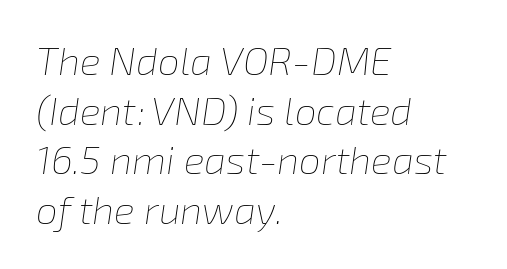
Unmarked baselines from the first word to the last. Each letter keeps its own natural width here, so spacing adapts to shape. Caption: standard tracking, unaltered. The lines are quadded left. Quick note: italic.
